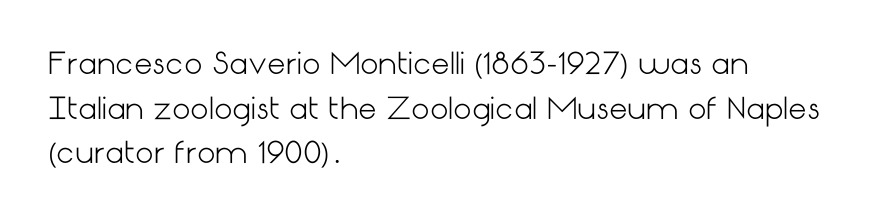
{"serif": "no", "italic": "no", "bold": "no", "weight": "light", "width": "normal", "stroke_contrast": "low", "x_height": "medium", "underline": "no", "align": "left", "line_spacing": "normal", "line_spacing_ratio": 1.54, "letter_spacing": "normal", "letter_spacing_em": 0.0, "glyph_px": 29}
